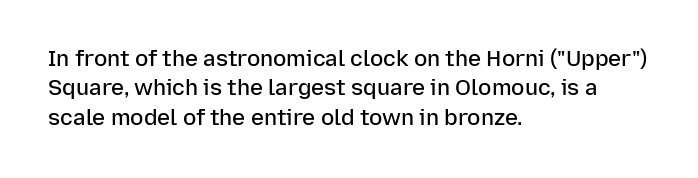
Q: Is the text bold? A: Semi-bold.
Q: Is the text italic (slanted)? A: No, it is upright.
Q: Is the text underlined? A: No.
Q: How is the paragraph aligned? A: Left-aligned.
Q: Is the spacing between letters normal or unusually wide? A: Normal.
Q: Is the spacing between lines tight, normal or loose? A: Normal.
